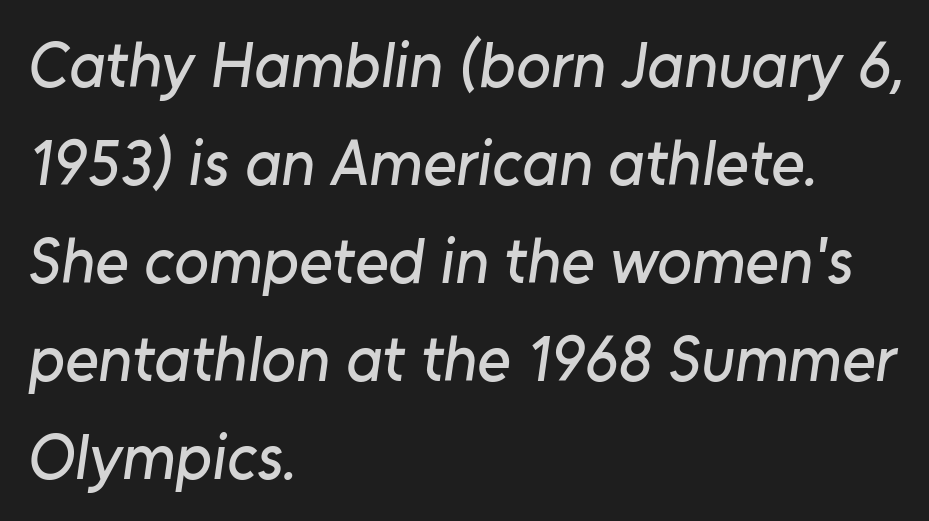
{"serif": "no", "width": "normal", "stroke_contrast": "low", "x_height": "medium", "monospaced": "no", "underline": "no", "align": "left", "line_spacing": "normal", "line_spacing_ratio": 1.53, "letter_spacing": "normal", "letter_spacing_em": 0.0, "glyph_px": 64}
